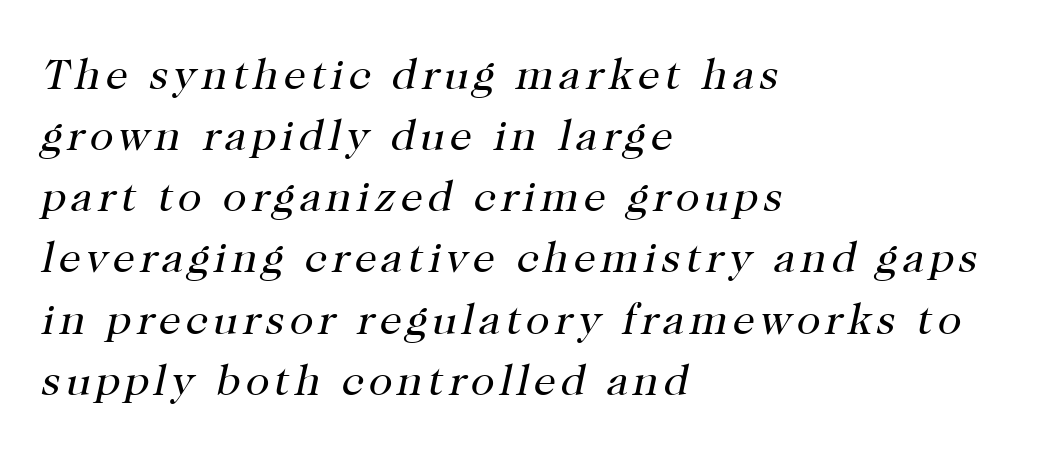
I'd call this a serif setting — the letters wear small feet. Decoration check: the copy has no underline. It's the slanting kind of type. Reading down the column, the eye jumps a familiar distance to each next line. The letters advance in unequal steps, a hallmark of proportional type. Think standard paragraph weight, or any step lighter than that.
